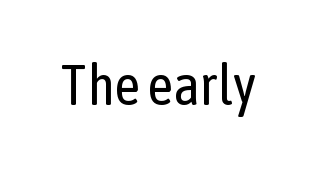
{"serif": "no", "italic": "no", "bold": "no", "weight": "regular", "width": "condensed", "stroke_contrast": "low", "x_height": "medium", "monospaced": "no", "underline": "no", "letter_spacing": "normal", "letter_spacing_em": 0.0, "glyph_px": 56}
